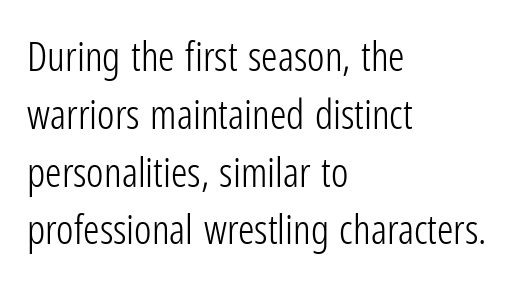
{"serif": "no", "italic": "no", "bold": "no", "weight": "light", "width": "condensed", "stroke_contrast": "low", "x_height": "medium", "monospaced": "no", "underline": "no", "align": "left", "line_spacing": "normal", "line_spacing_ratio": 1.41, "letter_spacing": "normal", "letter_spacing_em": 0.0, "glyph_px": 41}
